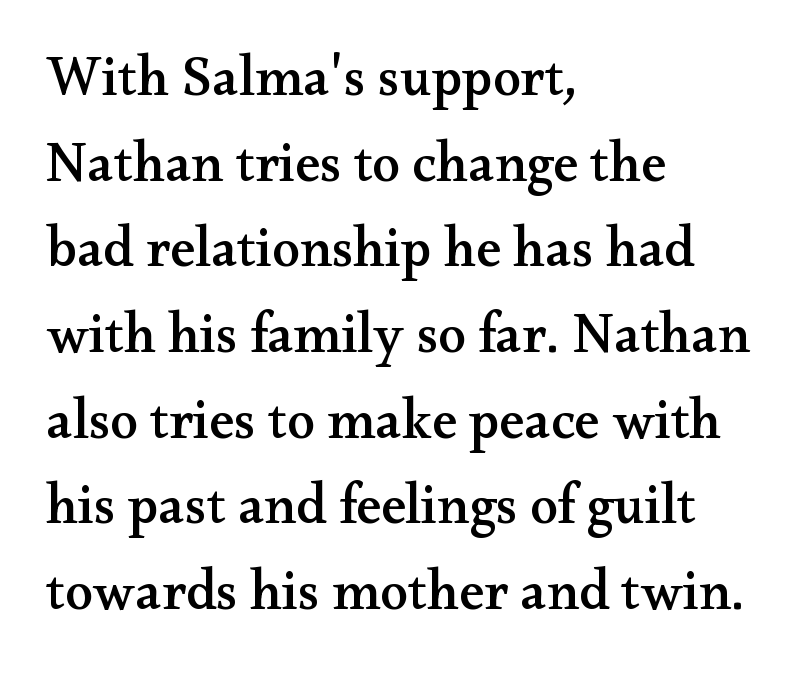
The image shows 56 px wide serif type, upright; set left-aligned, normal line spacing (1.53x), normal letter spacing, not underlined; medium stroke contrast and a small x-height.
